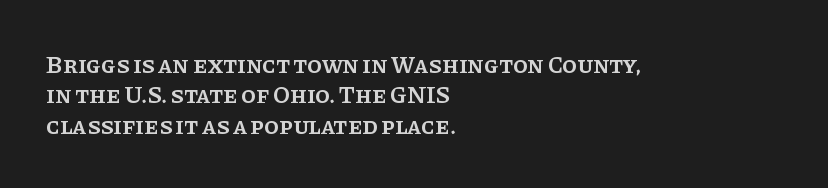
Q: Is the text bold? A: Semi-bold.
Q: Is the text italic (slanted)? A: No, it is upright.
Q: Is the text underlined? A: No.
Q: How is the paragraph aligned? A: Left-aligned.
Q: Is the spacing between letters normal or unusually wide? A: Normal.
Q: Is the spacing between lines tight, normal or loose? A: Normal.
